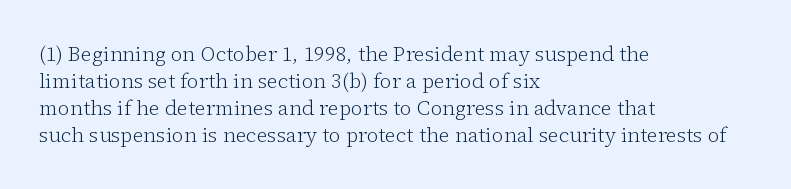
These lines keep a tight, regular rhythm from letter to letter. The rows are spaced the way most documents space them. Nothing heavy about these letters — not bold at all. A roman cut, with each character standing at attention. Check under the words: just untouched page. All the whitespace from short lines collects on the right.
